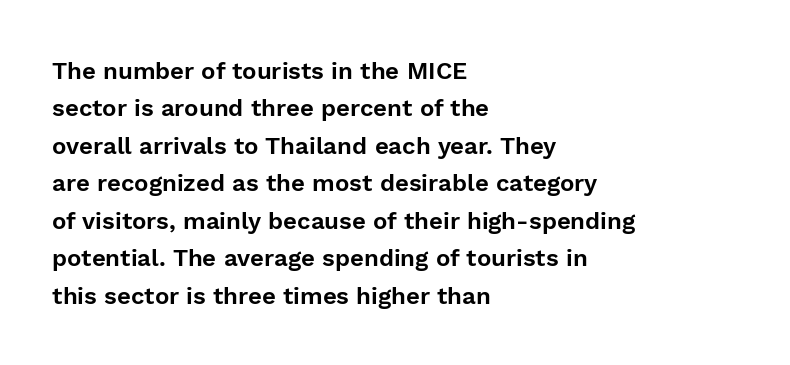
The image shows 24 px text type, upright; set left-aligned, normal line spacing (1.56x), normal letter spacing, not underlined.
